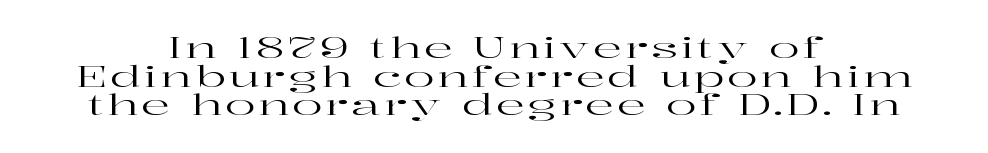
{"serif": "yes", "italic": "no", "width": "wide", "stroke_contrast": "high", "x_height": "medium", "monospaced": "no", "underline": "no", "align": "center", "line_spacing": "tight", "line_spacing_ratio": 1.02, "glyph_px": 28}
